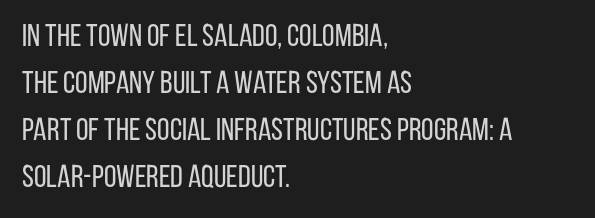
Q: Is the text bold? A: No.
Q: Is the text italic (slanted)? A: No, it is upright.
Q: Is the typeface a serif or a sans-serif typeface? A: Sans-serif.
Q: Is the text underlined? A: No.
Q: How is the paragraph aligned? A: Left-aligned.
Q: Is the spacing between letters normal or unusually wide? A: Normal.
Q: Is the spacing between lines tight, normal or loose? A: Normal.
Q: Width (condensed, normal, or wide)? A: Condensed.
Q: Stroke contrast? A: Low.
Q: x-height? A: Large.
Q: Monospaced? A: No.
